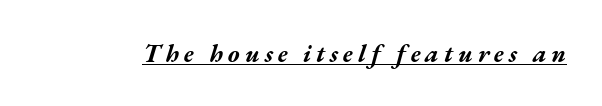
Observe the wide spacing: letters keep a clear distance from each other. The string is rendered with underlining switched on. The strokes are fattened all the way to bold. The face used here has a pronounced slope to its letters.
